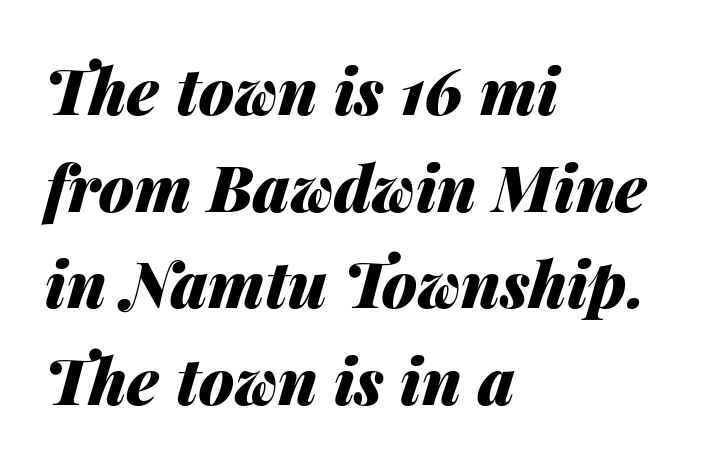
{"italic": "yes", "lean": "right", "slant_degrees": 14, "bold": "yes", "weight": "heavy", "width": "normal", "stroke_contrast": "medium", "x_height": "medium", "monospaced": "no", "underline": "no", "align": "left", "line_spacing": "normal", "line_spacing_ratio": 1.51, "letter_spacing": "normal", "letter_spacing_em": 0.0, "glyph_px": 64}
